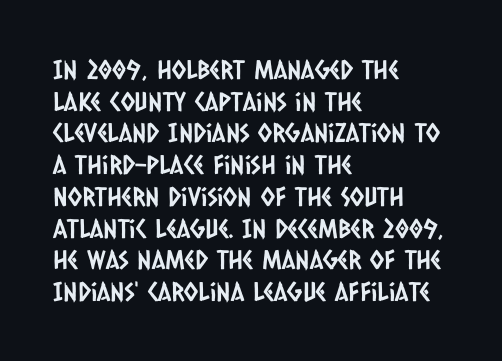
Beneath every word, the page is bare. This rendering leaves character spacing at its baseline value. Casual observation: everything's shoved over to the left.
